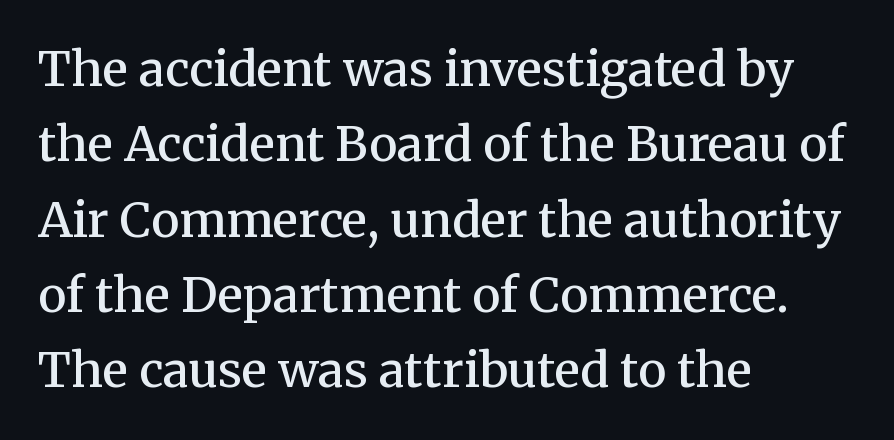
Q: Is the text bold? A: Semi-bold.
Q: Is the text italic (slanted)? A: No, it is upright.
Q: Is the typeface a serif or a sans-serif typeface? A: Serif.
Q: Is the text underlined? A: No.
Q: How is the paragraph aligned? A: Left-aligned.
Q: Is the spacing between letters normal or unusually wide? A: Normal.
Q: Is the spacing between lines tight, normal or loose? A: Normal.
Q: Width (condensed, normal, or wide)? A: Normal.
Q: Stroke contrast? A: Medium.
Q: x-height? A: Medium.
Q: Monospaced? A: No.
